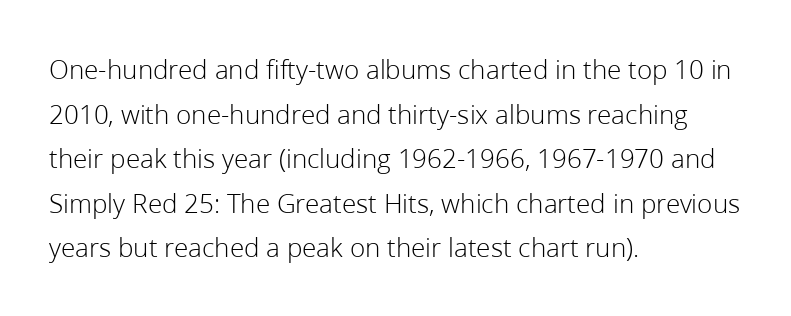
The image shows 28 px light sans-serif type, upright; set left-aligned, normal line spacing (1.59x), normal letter spacing, not underlined; low stroke contrast and a medium x-height.
